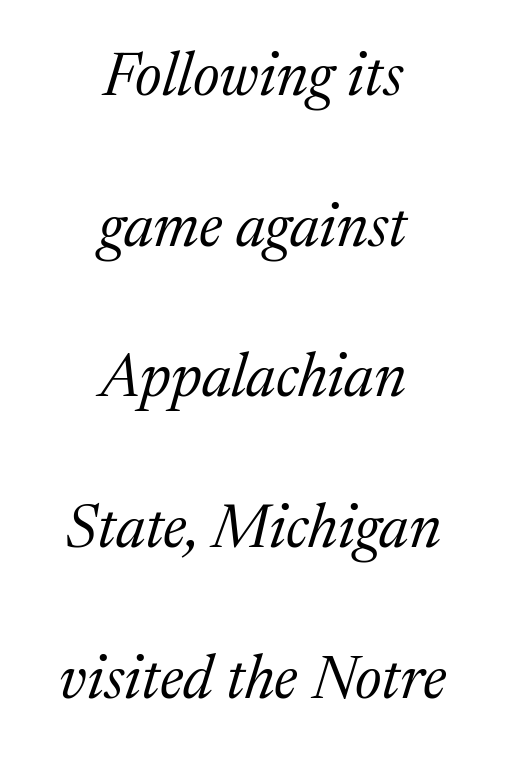
{"serif": "yes", "italic": "yes", "lean": "right", "slant_degrees": 17, "bold": "no", "weight": "regular", "width": "normal", "stroke_contrast": "medium", "x_height": "medium", "monospaced": "no", "underline": "no", "align": "center", "line_spacing": "loose", "line_spacing_ratio": 2.47, "letter_spacing": "normal", "letter_spacing_em": 0.0, "glyph_px": 61}
